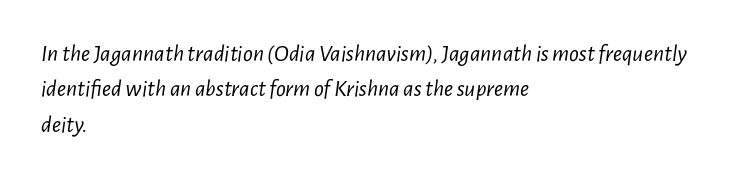
Q: Is the text bold? A: No.
Q: Is the text italic (slanted)? A: Yes, it leans right by about 7 degrees.
Q: Is the text underlined? A: No.
Q: How is the paragraph aligned? A: Left-aligned.
Q: Is the spacing between letters normal or unusually wide? A: Normal.
Q: Is the spacing between lines tight, normal or loose? A: Normal.
